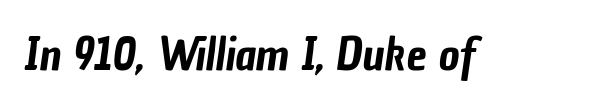
The image shows 45 px condensed sans-serif type; set normal letter spacing, not underlined; low stroke contrast and a medium x-height.
